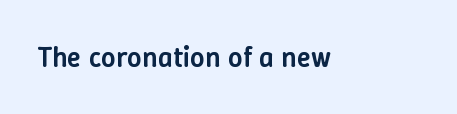
{"italic": "no", "bold": "semi", "weight": "semibold", "width": "normal", "stroke_contrast": "low", "x_height": "medium", "monospaced": "no", "underline": "no", "letter_spacing": "normal", "letter_spacing_em": 0.0, "glyph_px": 29}
